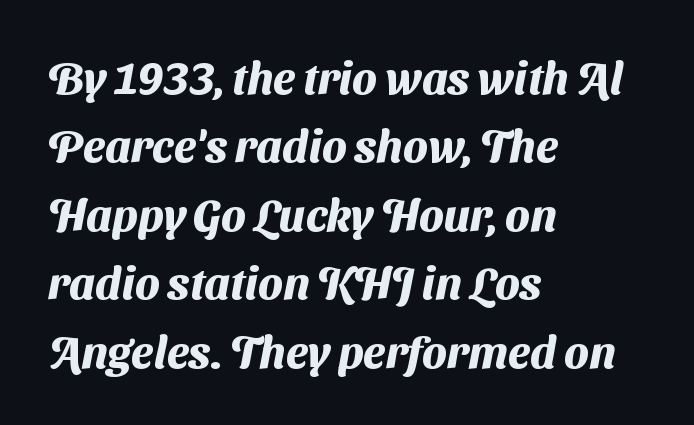
Q: Is the text bold? A: Yes.
Q: Is the typeface a serif or a sans-serif typeface? A: Sans-serif.
Q: Is the text underlined? A: No.
Q: How is the paragraph aligned? A: Left-aligned.
Q: Is the spacing between letters normal or unusually wide? A: Normal.
Q: Is the spacing between lines tight, normal or loose? A: Normal.
Q: Width (condensed, normal, or wide)? A: Normal.
Q: Stroke contrast? A: Medium.
Q: x-height? A: Medium.
Q: Monospaced? A: No.
